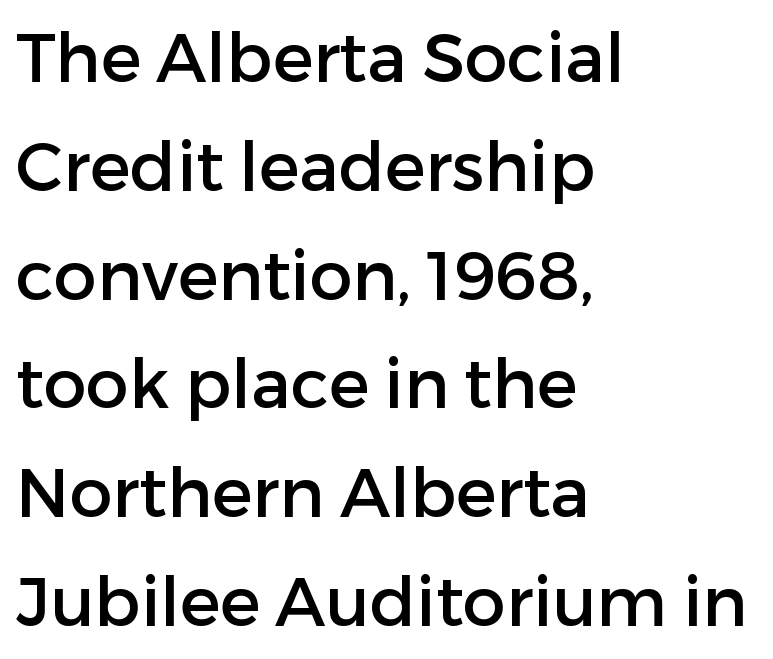
Q: Is the text italic (slanted)? A: No, it is upright.
Q: Is the typeface a serif or a sans-serif typeface? A: Sans-serif.
Q: Is the text underlined? A: No.
Q: How is the paragraph aligned? A: Left-aligned.
Q: Is the spacing between letters normal or unusually wide? A: Normal.
Q: Is the spacing between lines tight, normal or loose? A: Normal.
Q: Width (condensed, normal, or wide)? A: Normal.
Q: Stroke contrast? A: Low.
Q: x-height? A: Medium.
Q: Monospaced? A: No.
